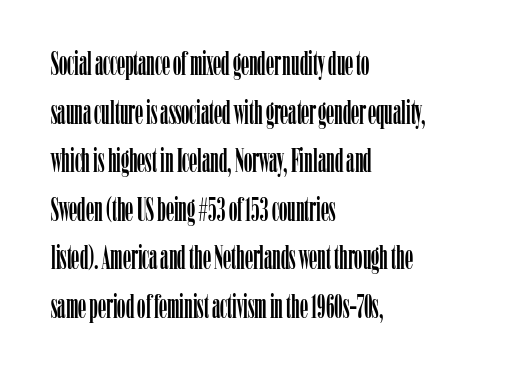
The image shows 33 px condensed serif type, upright; set left-aligned, normal line spacing (1.47x), normal letter spacing, not underlined; low stroke contrast and a medium x-height.
